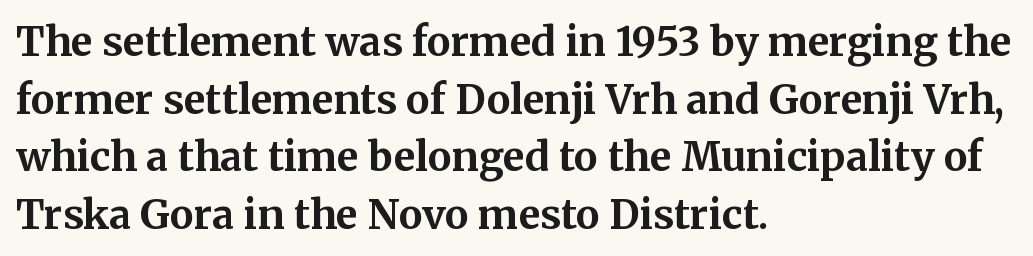
{"serif": "yes", "italic": "no", "bold": "yes", "weight": "bold", "width": "normal", "stroke_contrast": "medium", "x_height": "medium", "monospaced": "no", "underline": "no", "align": "left", "line_spacing": "normal", "line_spacing_ratio": 1.44, "letter_spacing": "normal", "letter_spacing_em": 0.0, "glyph_px": 40}
